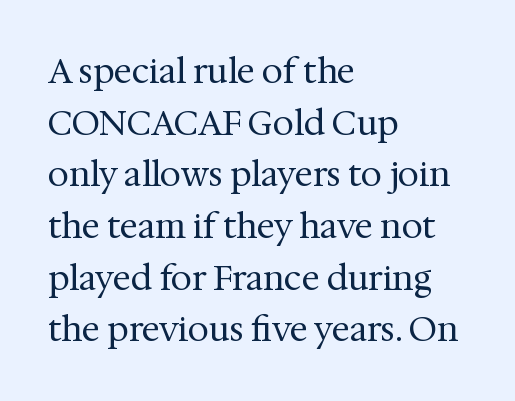
{"serif": "yes", "italic": "no", "bold": "no", "weight": "regular", "width": "normal", "stroke_contrast": "medium", "x_height": "medium", "monospaced": "no", "underline": "no", "align": "left", "line_spacing": "normal", "line_spacing_ratio": 1.52, "letter_spacing": "normal", "letter_spacing_em": 0.0, "glyph_px": 34}
